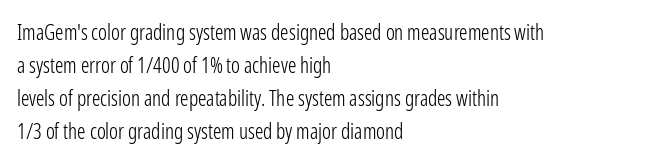
The image shows 21 px text type, upright; set left-aligned, normal line spacing (1.57x), normal letter spacing, not underlined.
